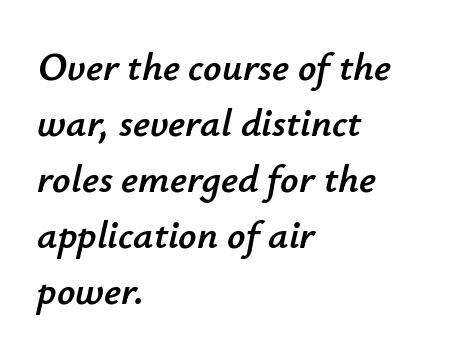
{"italic": "yes", "lean": "right", "slant_degrees": 12, "width": "normal", "stroke_contrast": "low", "x_height": "small", "monospaced": "no", "underline": "no", "align": "left", "line_spacing": "normal", "line_spacing_ratio": 1.4, "letter_spacing": "normal", "letter_spacing_em": 0.0, "glyph_px": 40}
